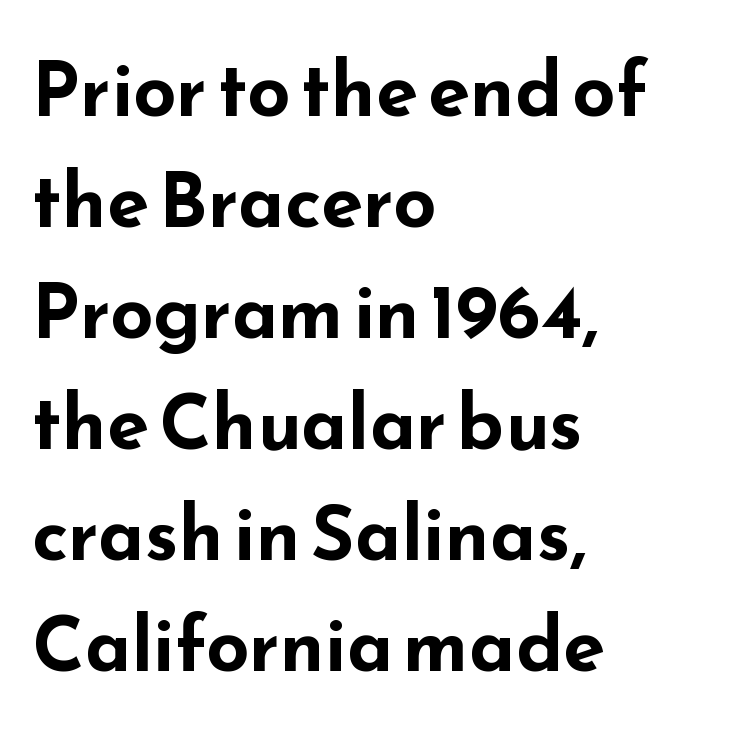
Q: Is the text bold? A: Yes.
Q: Is the text italic (slanted)? A: No, it is upright.
Q: Is the typeface a serif or a sans-serif typeface? A: Sans-serif.
Q: Is the text underlined? A: No.
Q: How is the paragraph aligned? A: Left-aligned.
Q: Is the spacing between letters normal or unusually wide? A: Normal.
Q: Is the spacing between lines tight, normal or loose? A: Normal.
Q: Width (condensed, normal, or wide)? A: Wide.
Q: Stroke contrast? A: Low.
Q: x-height? A: Small.
Q: Monospaced? A: No.
